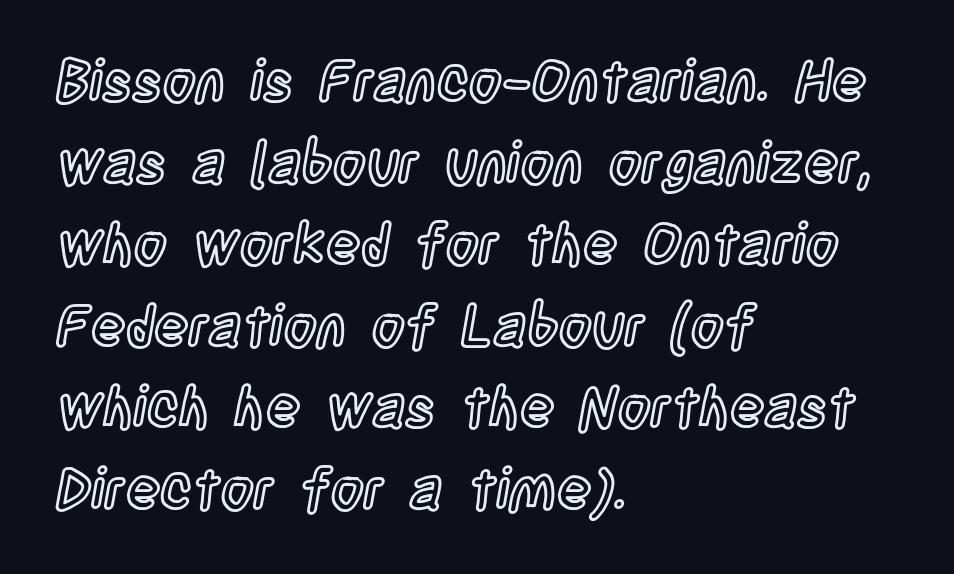
Q: Is the text italic (slanted)? A: Yes.
Q: Is the text underlined? A: No.
Q: How is the paragraph aligned? A: Left-aligned.
Q: Is the spacing between letters normal or unusually wide? A: Normal.
Q: Is the spacing between lines tight, normal or loose? A: Normal.
Q: Width (condensed, normal, or wide)? A: Condensed.
Q: x-height? A: Large.
Q: Monospaced? A: No.
